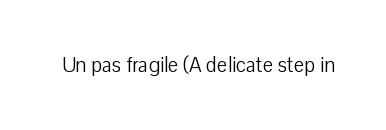
The image shows 21 px text type, upright; set normal letter spacing, not underlined.
